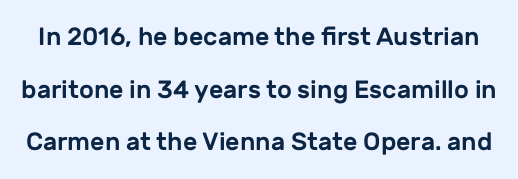
Standard letterfit; no display-style spreading of the glyphs. The passage shown is not underscored anywhere. Tall strokes in this sample are plumb rather than angled. The line-height multiplier appears high, well above default.
